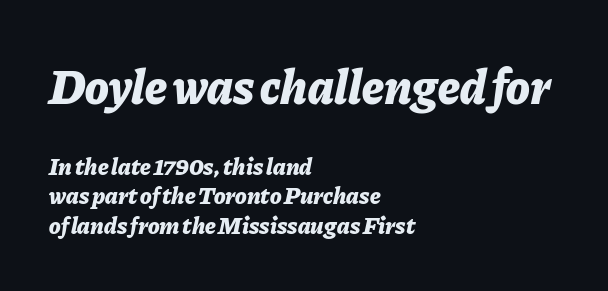
{"italic": "yes", "lean": "right", "slant_degrees": 11, "bold": "yes", "weight": "bold", "width": "normal", "stroke_contrast": "low", "x_height": "medium", "monospaced": "no", "underline": "no", "align": "left", "line_spacing_ratio": 1.22, "letter_spacing": "normal", "letter_spacing_em": 0.0, "larger_block": "first", "size_ratio": 2.04, "glyph_px": 49}
